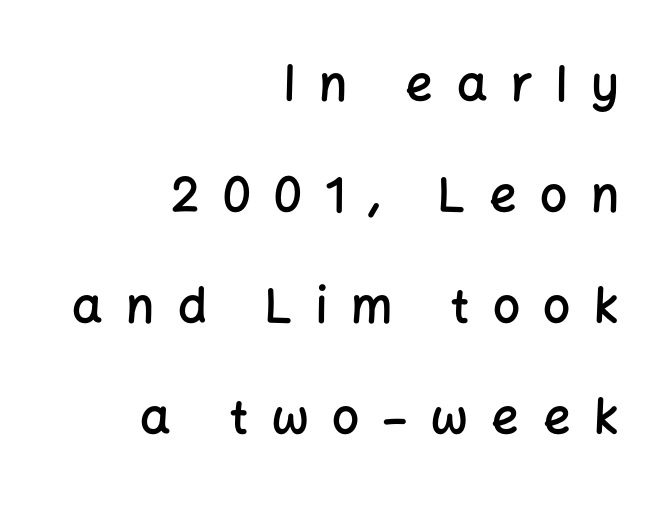
Q: Is the text bold? A: Semi-bold.
Q: Is the text italic (slanted)? A: No, it is upright.
Q: Is the typeface a serif or a sans-serif typeface? A: Sans-serif.
Q: Is the text underlined? A: No.
Q: How is the paragraph aligned? A: Right-aligned.
Q: Is the spacing between letters normal or unusually wide? A: Unusually wide.
Q: Is the spacing between lines tight, normal or loose? A: Loose.
Q: Width (condensed, normal, or wide)? A: Normal.
Q: Stroke contrast? A: Low.
Q: x-height? A: Medium.
Q: Monospaced? A: No.
